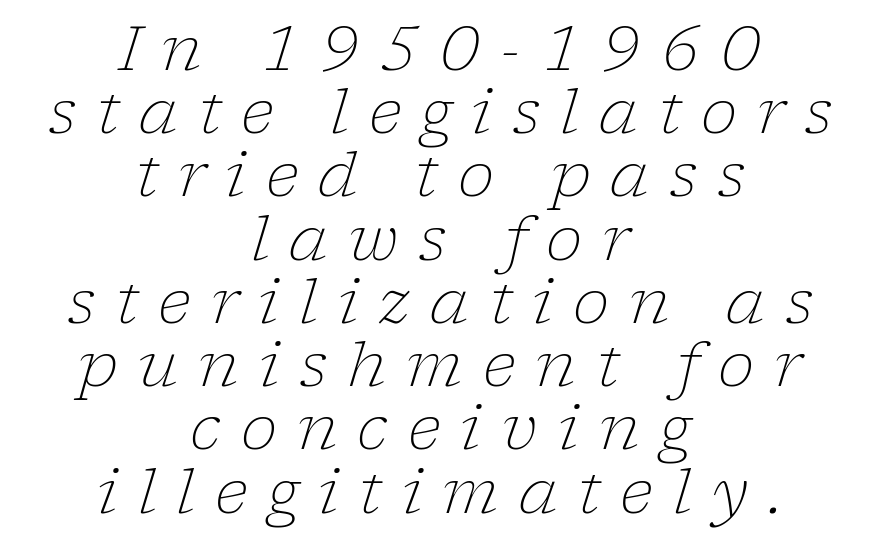
Q: Is the text bold? A: No.
Q: Is the text italic (slanted)? A: Yes, it leans right by about 17 degrees.
Q: Is the typeface a serif or a sans-serif typeface? A: Serif.
Q: Is the text underlined? A: No.
Q: How is the paragraph aligned? A: Centered.
Q: Is the spacing between letters normal or unusually wide? A: Unusually wide.
Q: Is the spacing between lines tight, normal or loose? A: Tight.
Q: Width (condensed, normal, or wide)? A: Normal.
Q: Stroke contrast? A: Low.
Q: x-height? A: Medium.
Q: Monospaced? A: No.
